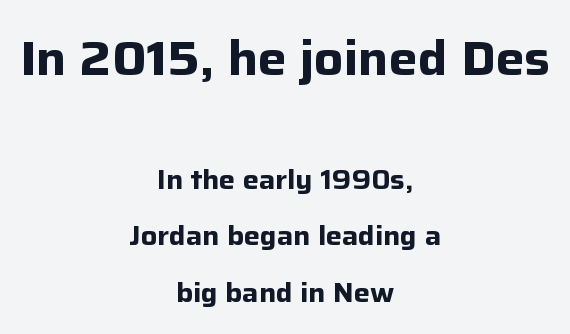
{"serif": "no", "italic": "no", "bold": "yes", "weight": "bold", "width": "normal", "stroke_contrast": "low", "x_height": "medium", "monospaced": "no", "underline": "no", "align": "center", "line_spacing": "loose", "line_spacing_ratio": 2.08, "letter_spacing": "normal", "letter_spacing_em": 0.0, "larger_block": "first", "size_ratio": 1.78, "glyph_px": 48}
